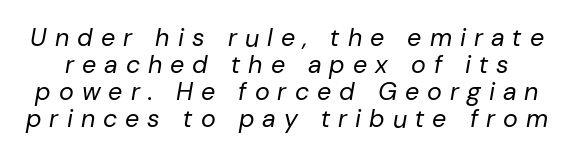
The leading is snug, giving the passage a crowded texture. Honestly, there is no underline to notice here at all. When letters slant like this, we call the style italic. Think standard paragraph weight, or any step lighter than that. Look at the tracking — it's clearly loosened, letters drifting apart.
